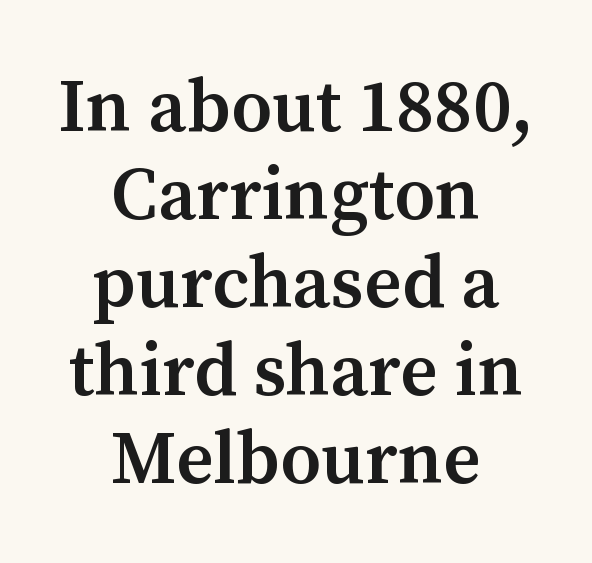
Q: Is the text bold? A: Semi-bold.
Q: Is the text italic (slanted)? A: No, it is upright.
Q: Is the typeface a serif or a sans-serif typeface? A: Serif.
Q: Is the text underlined? A: No.
Q: How is the paragraph aligned? A: Centered.
Q: Is the spacing between letters normal or unusually wide? A: Normal.
Q: Width (condensed, normal, or wide)? A: Normal.
Q: Stroke contrast? A: Medium.
Q: x-height? A: Medium.
Q: Monospaced? A: No.
